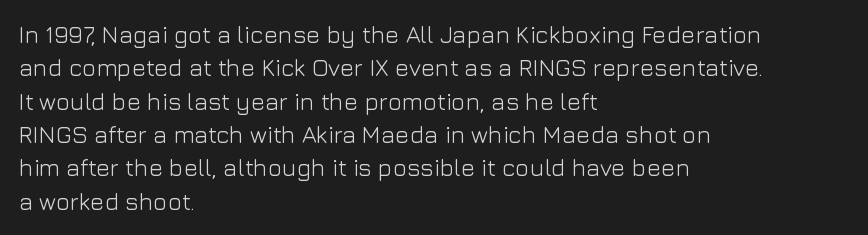
{"italic": "no", "bold": "no", "underline": "no", "align": "left", "line_spacing": "normal", "line_spacing_ratio": 1.39, "letter_spacing": "normal", "letter_spacing_em": 0.0, "glyph_px": 24}
